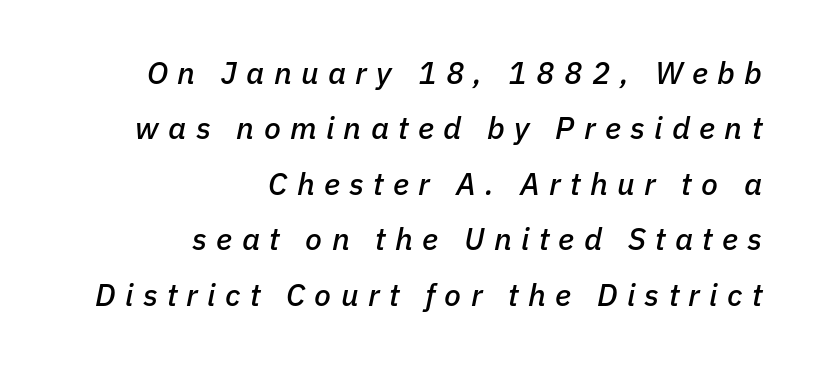
Q: Is the text italic (slanted)? A: Yes, it leans right by about 11 degrees.
Q: Is the text underlined? A: No.
Q: How is the paragraph aligned? A: Right-aligned.
Q: Is the spacing between letters normal or unusually wide? A: Unusually wide.
Q: Width (condensed, normal, or wide)? A: Normal.
Q: Stroke contrast? A: Low.
Q: x-height? A: Medium.
Q: Monospaced? A: No.
